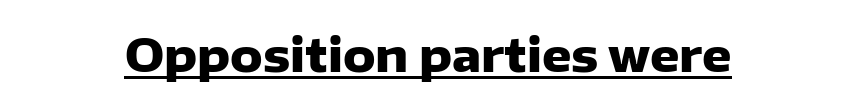
You could not count columns in this text — the font is proportionally spaced. This is sans-serif lettering, the kind often seen on screens and signage. Check the space under the baseline: a stroke is drawn there. Summary of weight: heavy, a full bold.
